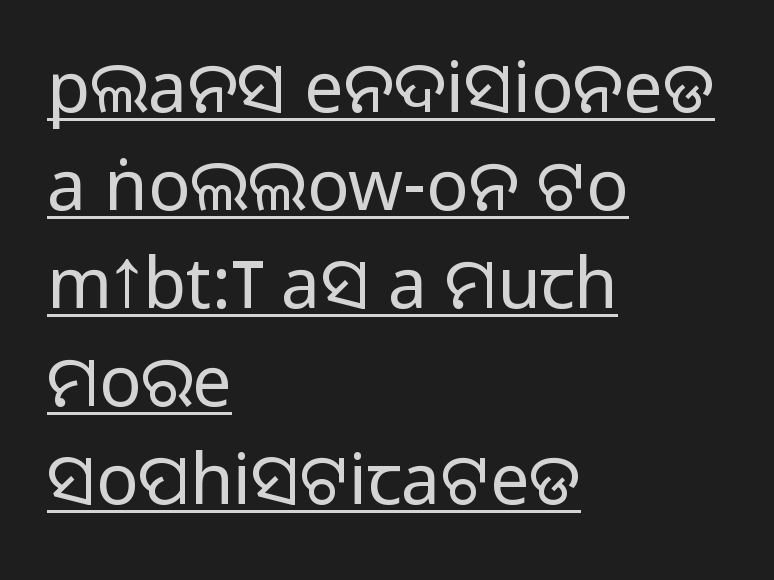
{"serif": "no", "italic": "no", "width": "normal", "stroke_contrast": "medium", "monospaced": "no", "underline": "yes", "align": "left", "line_spacing": "normal", "line_spacing_ratio": 1.4, "letter_spacing": "normal", "letter_spacing_em": 0.0, "glyph_px": 70}
